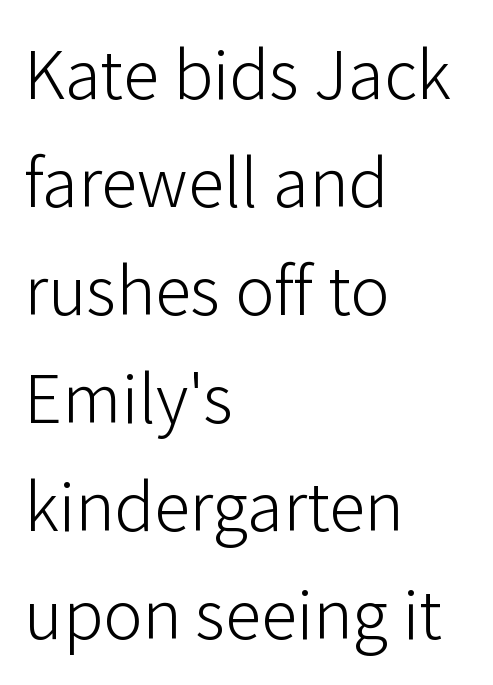
The image shows 73 px light sans-serif type, upright; set left-aligned, normal line spacing (1.48x), normal letter spacing, not underlined; low stroke contrast and a medium x-height.
